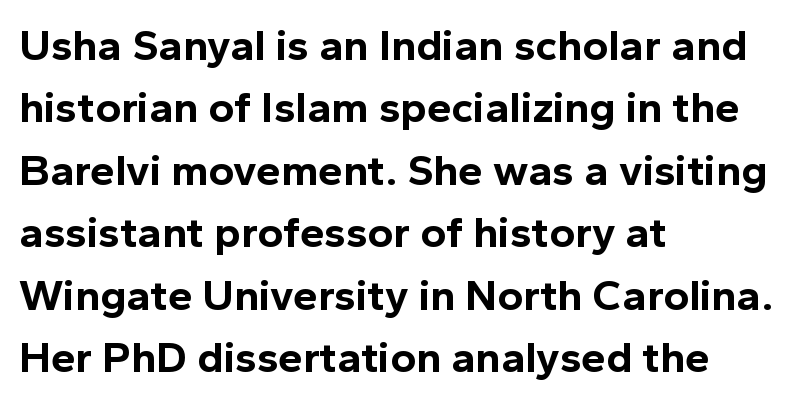
{"serif": "no", "italic": "no", "bold": "yes", "weight": "bold", "width": "normal", "x_height": "medium", "monospaced": "no", "underline": "no", "align": "left", "line_spacing": "normal", "line_spacing_ratio": 1.42, "letter_spacing": "normal", "letter_spacing_em": 0.0, "glyph_px": 44}
